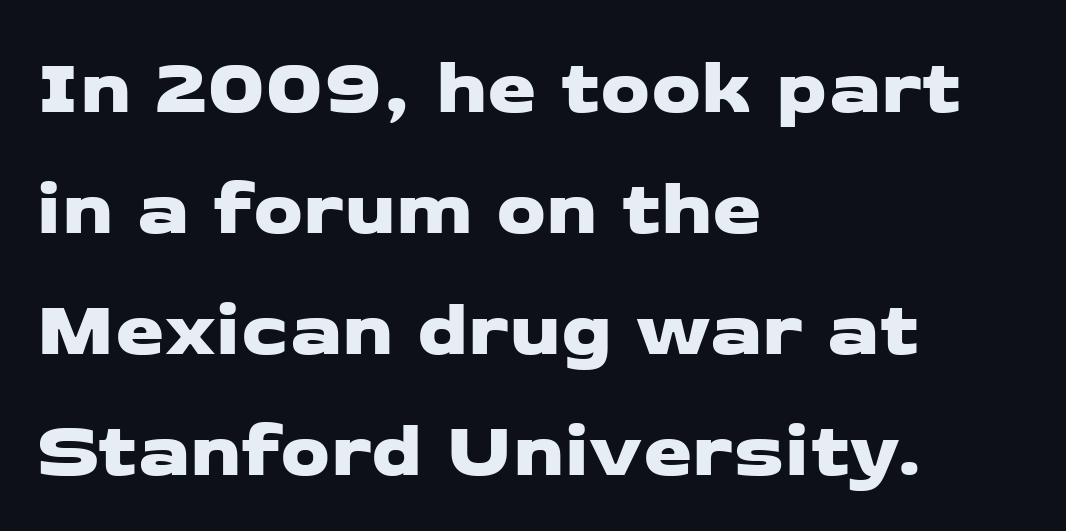
Q: Is the typeface a serif or a sans-serif typeface? A: Sans-serif.
Q: Is the text underlined? A: No.
Q: How is the paragraph aligned? A: Left-aligned.
Q: Is the spacing between letters normal or unusually wide? A: Normal.
Q: Is the spacing between lines tight, normal or loose? A: Normal.
Q: Width (condensed, normal, or wide)? A: Wide.
Q: Stroke contrast? A: Low.
Q: x-height? A: Medium.
Q: Monospaced? A: No.
